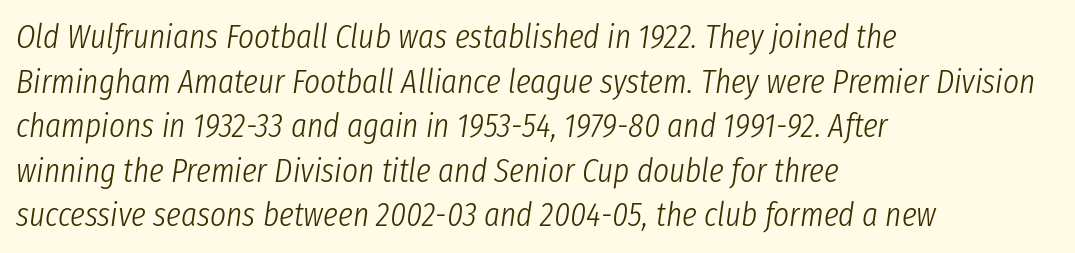
The image shows 34 px light, condensed type, italic (leaning right); set left-aligned, normal line spacing (1.31x), normal letter spacing, not underlined; low stroke contrast and a medium x-height.
